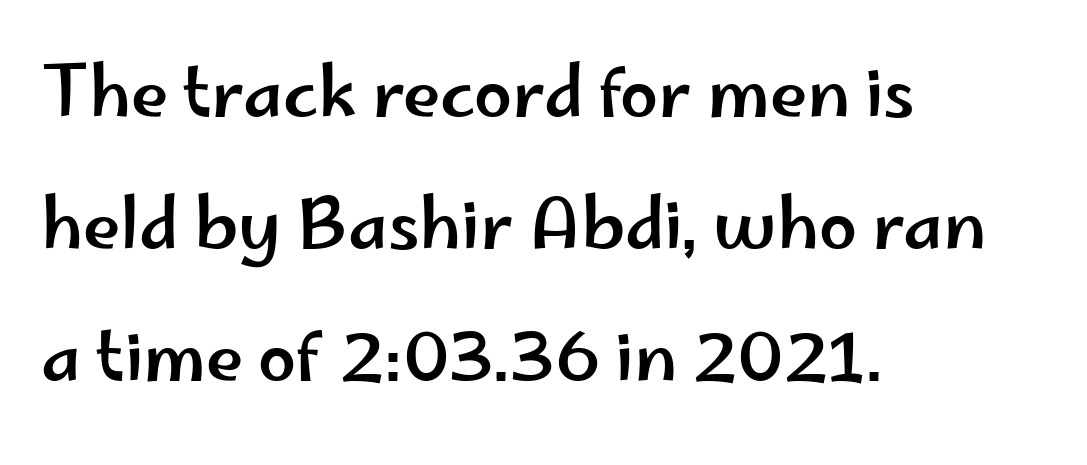
Q: Is the text italic (slanted)? A: No, it is upright.
Q: Is the typeface a serif or a sans-serif typeface? A: Sans-serif.
Q: Is the text underlined? A: No.
Q: How is the paragraph aligned? A: Left-aligned.
Q: Is the spacing between letters normal or unusually wide? A: Normal.
Q: Is the spacing between lines tight, normal or loose? A: Loose.
Q: Width (condensed, normal, or wide)? A: Wide.
Q: Stroke contrast? A: Low.
Q: x-height? A: Small.
Q: Monospaced? A: No.
